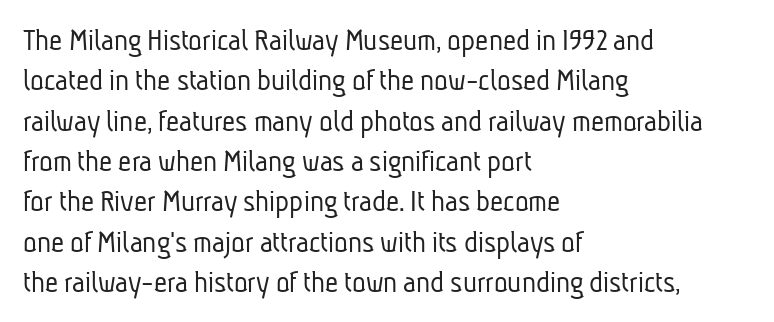
{"serif": "no", "bold": "no", "weight": "light", "width": "condensed", "stroke_contrast": "low", "x_height": "medium", "monospaced": "no", "underline": "no", "align": "left", "line_spacing": "normal", "line_spacing_ratio": 1.26, "letter_spacing": "normal", "letter_spacing_em": 0.0, "glyph_px": 32}
